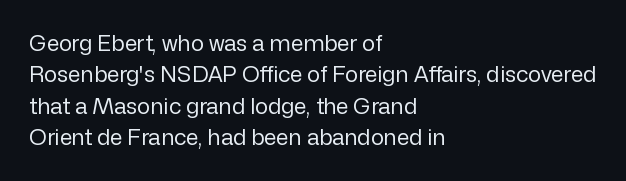
{"italic": "no", "bold": "no", "underline": "no", "align": "left", "line_spacing": "normal", "line_spacing_ratio": 1.43, "letter_spacing": "normal", "letter_spacing_em": 0.0, "glyph_px": 22}
